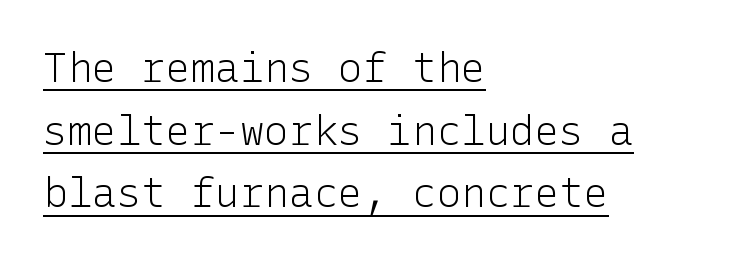
The face looks like a standard text weight, possibly lighter. If you measured baseline to baseline, you'd find a middling distance. Nobody touched the tracking dial on this one. Like a heading marked for emphasis, these lines bear an underscore. The ragged edge is on the right, which tells us the setting is flush left.
